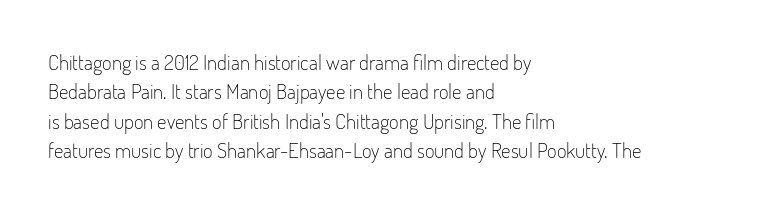
A clean baseline with only descenders dipping below it. If you drew a line through each stem, it would be perfectly vertical. Honestly, the row spacing looks completely unremarkable. Is this a heavy cut? Hardly; it is regular or lighter.
